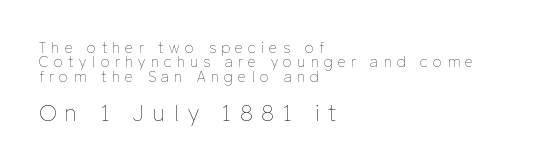
Weight class: somewhere from thin through regular. Is the block centered? No — it sits flush against the left margin. The tracking reads as deliberately expanded to a designer's eye. Italic? Not at all — the glyphs are vertical. Size contrast runs from small at the top to large at the bottom. Rule under the text: the space is simply empty.
